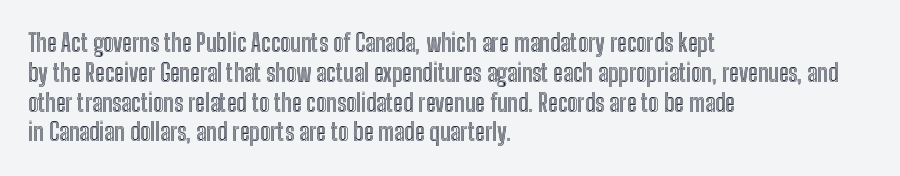
The image shows 24 px text type, upright; set left-aligned, line spacing 1.24x, normal letter spacing, not underlined.
